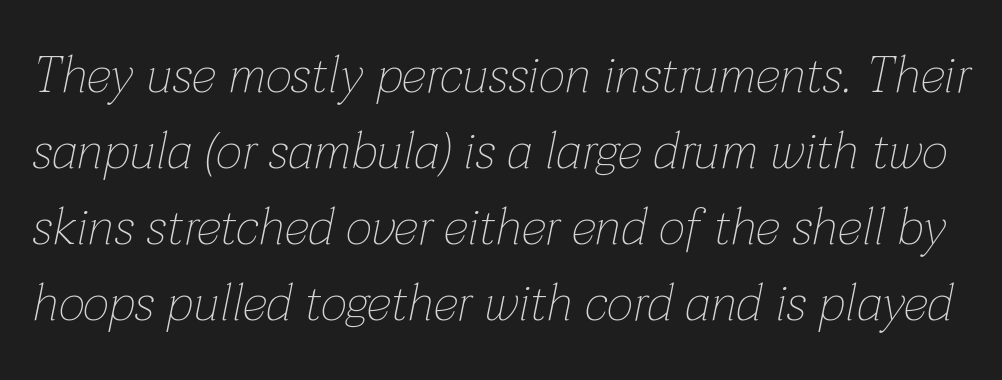
{"italic": "yes", "lean": "right", "slant_degrees": 12, "bold": "no", "weight": "thin", "width": "normal", "stroke_contrast": "low", "x_height": "medium", "monospaced": "no", "underline": "no", "line_spacing": "normal", "line_spacing_ratio": 1.49, "letter_spacing": "normal", "letter_spacing_em": 0.0, "glyph_px": 51}
